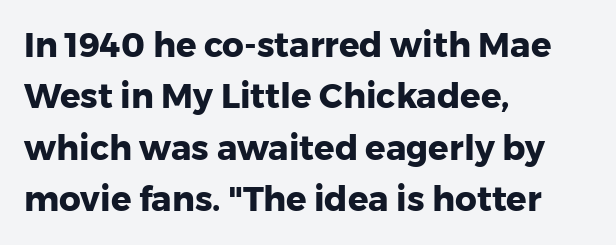
What's the leading like? Ordinary, nothing unusual. Does the copy run flush right? No — it runs flush left. Characters follow at the spacing the type designer built in. Strokes here are thick enough to call this a true bold. Observe the absence of serifs on each vertical stroke in this sample. Nope, not italic — everything's standing straight.
